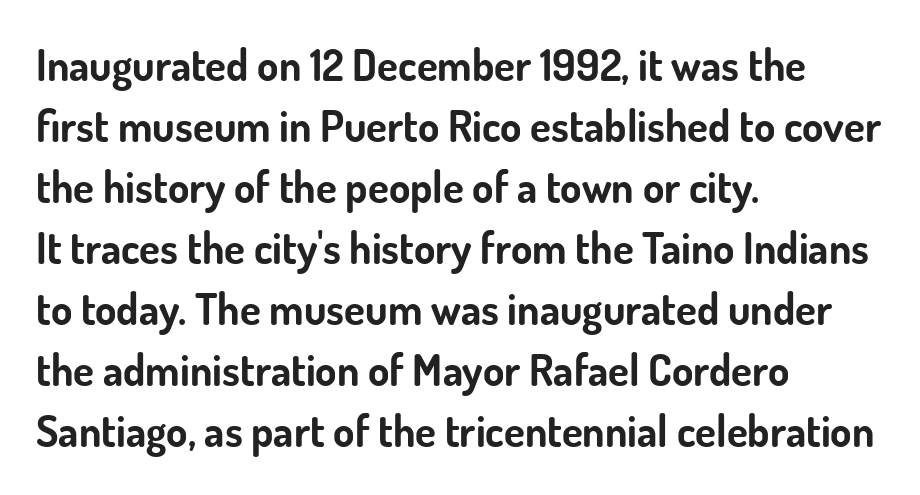
The image shows 43 px bold sans-serif type, upright; set left-aligned, normal line spacing (1.42x), normal letter spacing, not underlined; low stroke contrast and a small x-height.
